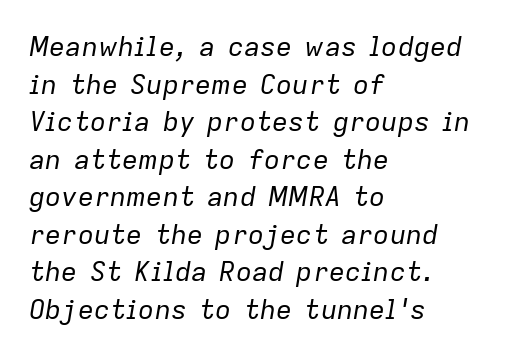
{"italic": "yes", "lean": "right", "slant_degrees": 9, "bold": "no", "underline": "no", "align": "left", "line_spacing": "normal", "line_spacing_ratio": 1.39, "letter_spacing": "normal", "letter_spacing_em": 0.0, "glyph_px": 27}
